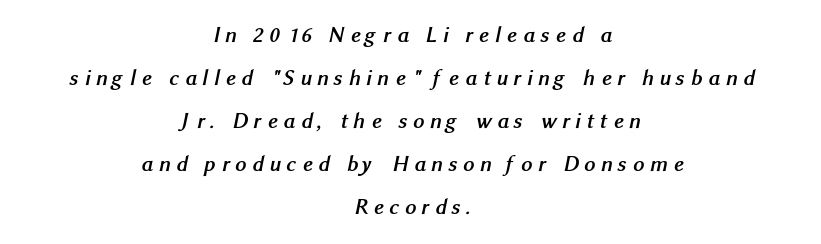
Q: Is the text bold? A: Yes.
Q: Is the text underlined? A: No.
Q: How is the paragraph aligned? A: Centered.
Q: Is the spacing between letters normal or unusually wide? A: Unusually wide.
Q: Is the spacing between lines tight, normal or loose? A: Loose.
